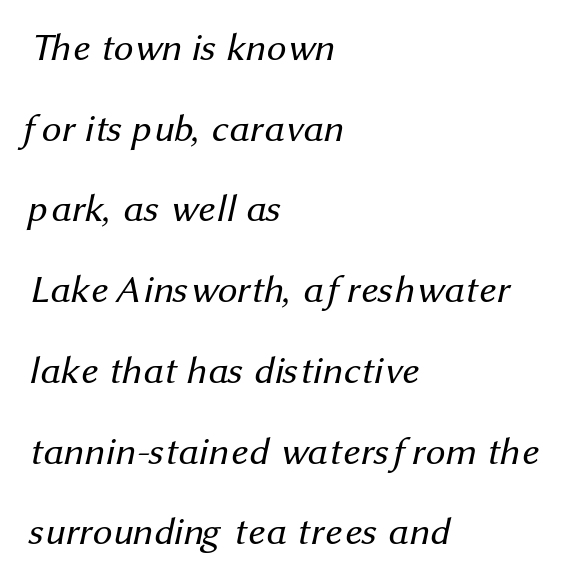
{"serif": "no", "bold": "no", "weight": "regular", "width": "normal", "stroke_contrast": "medium", "x_height": "medium", "monospaced": "no", "underline": "no", "align": "left", "line_spacing": "loose", "line_spacing_ratio": 2.07, "letter_spacing": "normal", "letter_spacing_em": 0.0, "glyph_px": 39}
